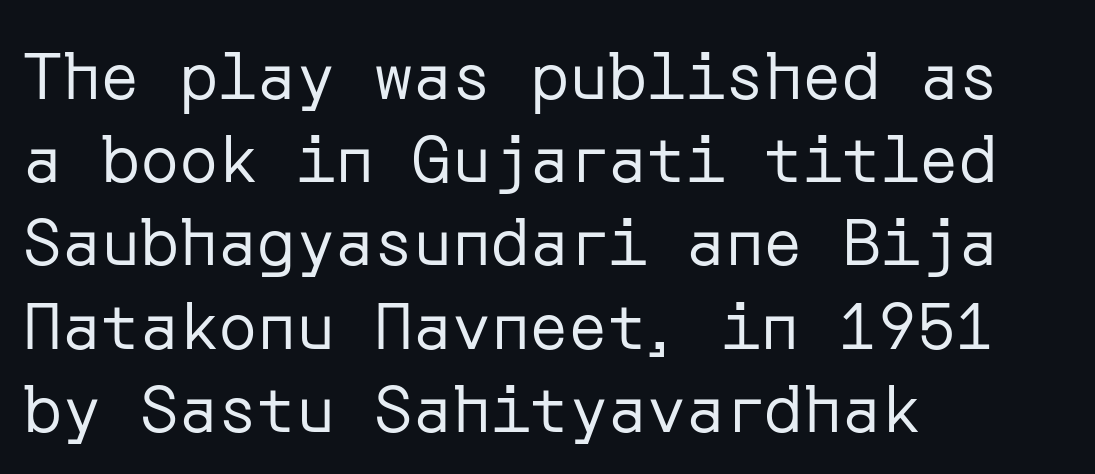
The letters carry no serifs — their stems end cleanly without finishing strokes. Has an underline been added? It has not. The axis of the letterforms is exactly vertical. The passage shown stacks its lines at a standard gap.
